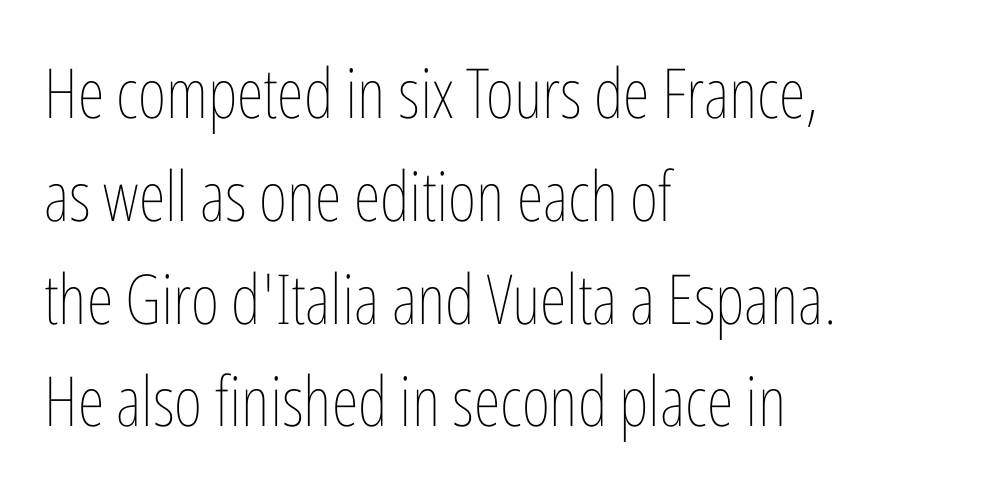
{"italic": "no", "bold": "no", "weight": "thin", "width": "condensed", "stroke_contrast": "low", "x_height": "medium", "monospaced": "no", "underline": "no", "align": "left", "line_spacing": "normal", "line_spacing_ratio": 1.49, "letter_spacing": "normal", "letter_spacing_em": 0.0, "glyph_px": 69}
